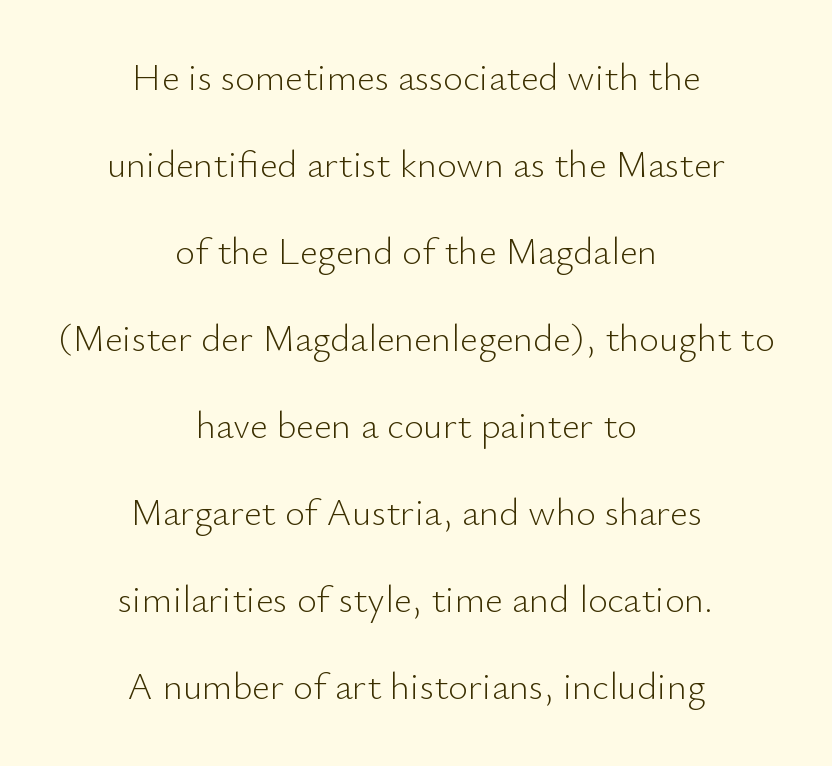
Q: Is the text bold? A: No.
Q: Is the text italic (slanted)? A: No, it is upright.
Q: Is the typeface a serif or a sans-serif typeface? A: Sans-serif.
Q: Is the text underlined? A: No.
Q: How is the paragraph aligned? A: Centered.
Q: Is the spacing between letters normal or unusually wide? A: Normal.
Q: Is the spacing between lines tight, normal or loose? A: Loose.
Q: Width (condensed, normal, or wide)? A: Normal.
Q: Stroke contrast? A: Low.
Q: x-height? A: Small.
Q: Monospaced? A: No.
